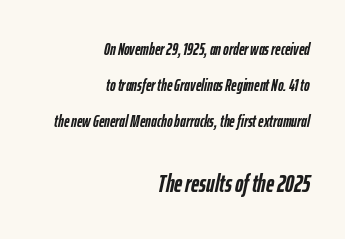
{"italic": "yes", "lean": "right", "slant_degrees": 12, "bold": "yes", "underline": "no", "align": "right", "line_spacing": "loose", "line_spacing_ratio": 2.12, "letter_spacing": "normal", "letter_spacing_em": 0.0, "larger_block": "second", "size_ratio": 1.47, "glyph_px": 25}
